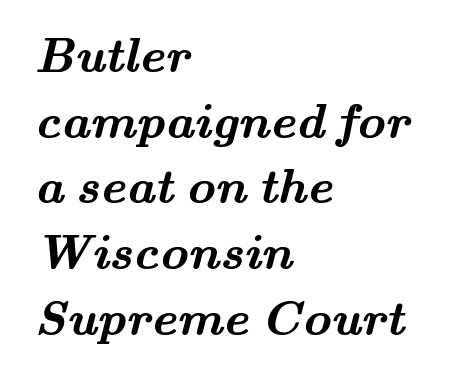
{"serif": "yes", "bold": "yes", "weight": "semibold", "width": "wide", "stroke_contrast": "medium", "x_height": "small", "monospaced": "no", "underline": "no", "align": "left", "line_spacing": "normal", "line_spacing_ratio": 1.34, "letter_spacing": "normal", "letter_spacing_em": 0.0, "glyph_px": 49}
